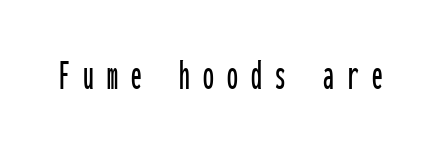
Q: Is the text italic (slanted)? A: No, it is upright.
Q: Is the typeface a serif or a sans-serif typeface? A: Sans-serif.
Q: Is the text underlined? A: No.
Q: Is the spacing between letters normal or unusually wide? A: Unusually wide.
Q: Width (condensed, normal, or wide)? A: Condensed.
Q: Stroke contrast? A: Low.
Q: x-height? A: Medium.
Q: Monospaced? A: Yes.
